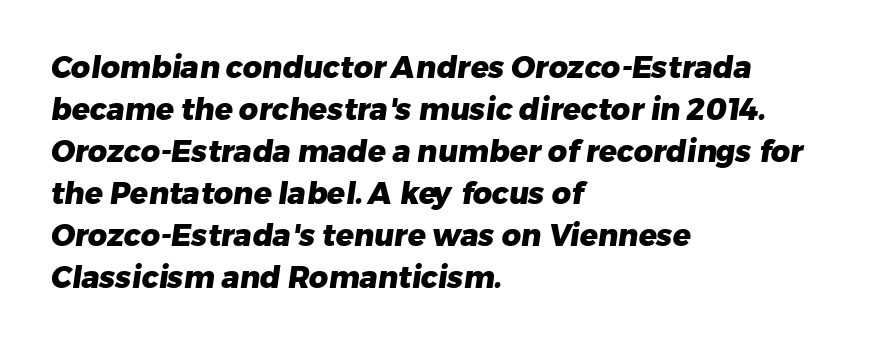
The image shows 30 px heavy sans-serif type; set left-aligned, normal line spacing (1.4x), normal letter spacing, not underlined; low stroke contrast and a medium x-height.
